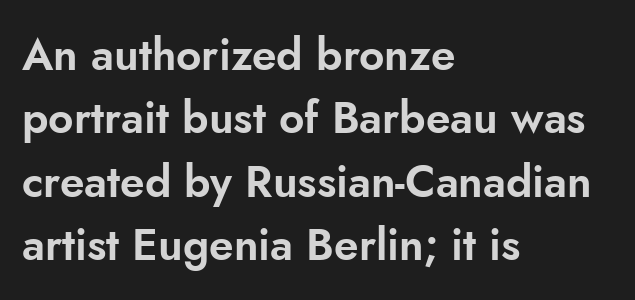
The image shows 44 px sans-serif type, upright; set left-aligned, normal line spacing (1.44x), normal letter spacing, not underlined; low stroke contrast and a small x-height.
